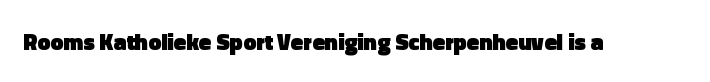
Q: Is the text bold? A: Yes.
Q: Is the text italic (slanted)? A: No, it is upright.
Q: Is the text underlined? A: No.
Q: Is the spacing between letters normal or unusually wide? A: Normal.
